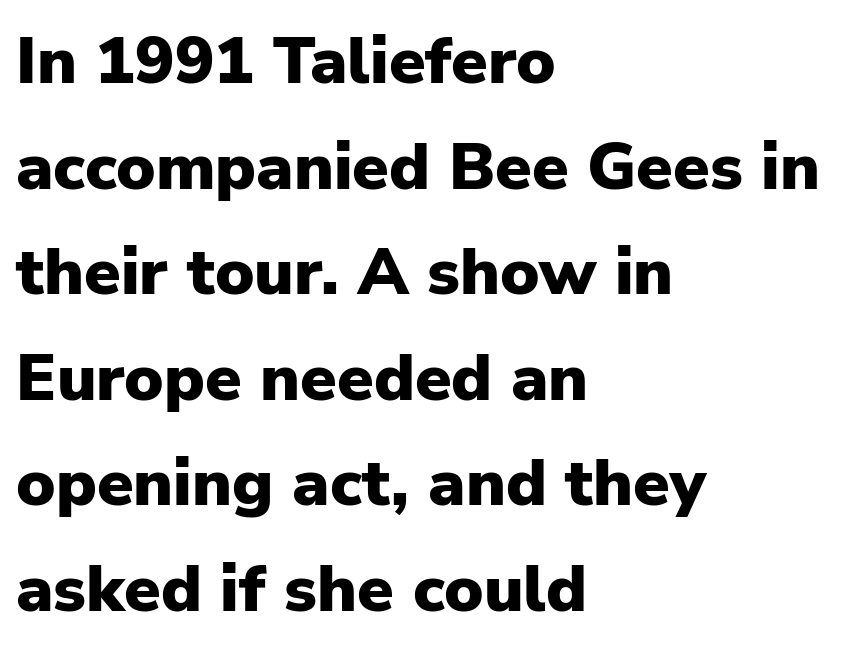
Q: Is the text bold? A: Yes.
Q: Is the text italic (slanted)? A: No, it is upright.
Q: Is the typeface a serif or a sans-serif typeface? A: Sans-serif.
Q: Is the text underlined? A: No.
Q: How is the paragraph aligned? A: Left-aligned.
Q: Is the spacing between letters normal or unusually wide? A: Normal.
Q: Is the spacing between lines tight, normal or loose? A: Normal.
Q: Width (condensed, normal, or wide)? A: Normal.
Q: Stroke contrast? A: Low.
Q: x-height? A: Medium.
Q: Monospaced? A: No.
